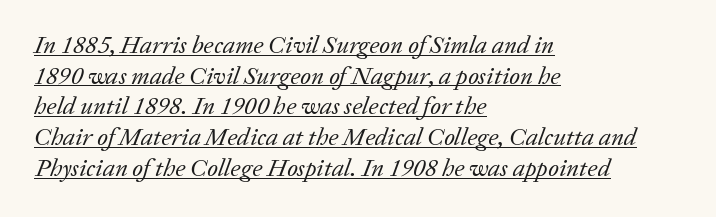
{"italic": "yes", "lean": "right", "slant_degrees": 20, "bold": "no", "underline": "yes", "align": "left", "line_spacing_ratio": 1.23, "letter_spacing": "normal", "letter_spacing_em": 0.0, "glyph_px": 25}
